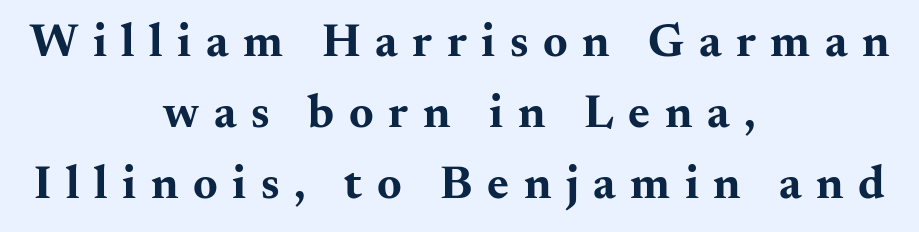
Does the copy run flush right? No — it is centered line by line. No italicization has been applied; the sample stays upright. Glance below the letters and you will spot only blank space. The line-height multiplier appears to be the usual default.
